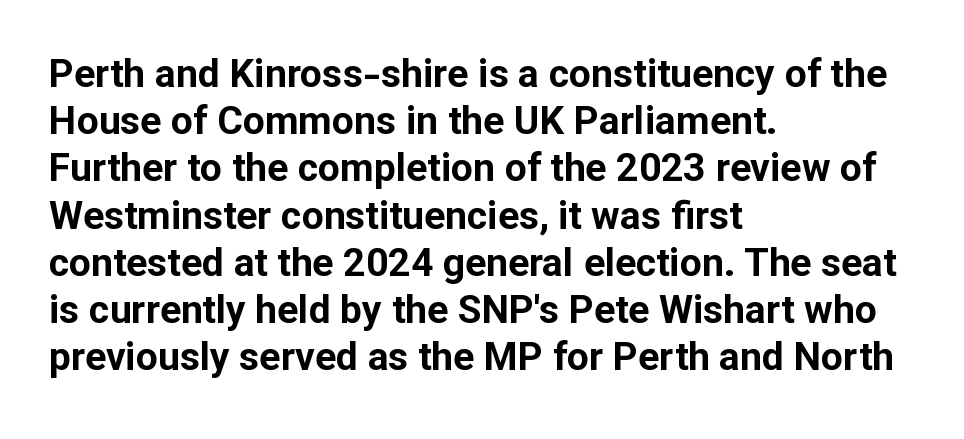
Q: Is the text bold? A: Yes.
Q: Is the text italic (slanted)? A: No, it is upright.
Q: Is the typeface a serif or a sans-serif typeface? A: Sans-serif.
Q: Is the text underlined? A: No.
Q: How is the paragraph aligned? A: Left-aligned.
Q: Is the spacing between letters normal or unusually wide? A: Normal.
Q: Width (condensed, normal, or wide)? A: Normal.
Q: Stroke contrast? A: Low.
Q: x-height? A: Medium.
Q: Monospaced? A: No.
